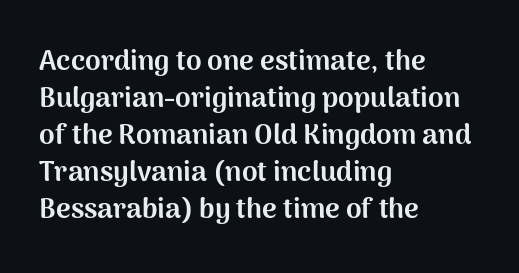
The image shows 28 px bold sans-serif type, upright; set left-aligned, normal line spacing (1.32x), normal letter spacing, not underlined; medium stroke contrast and a medium x-height.
